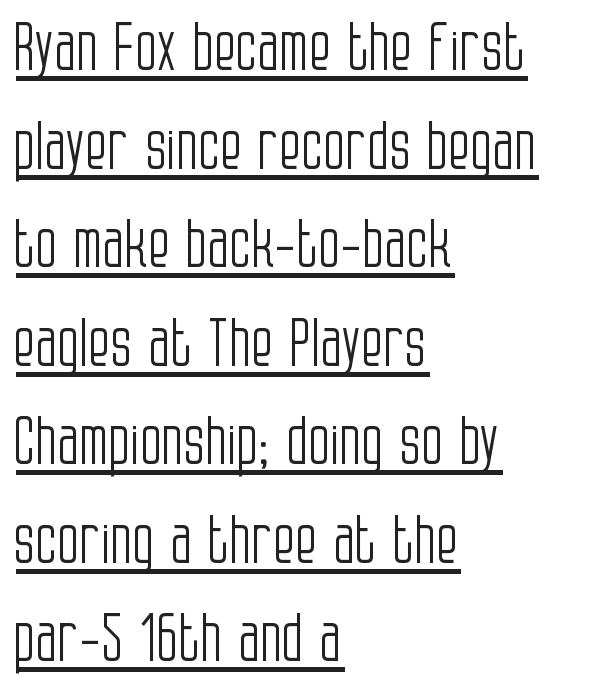
The image shows 64 px light, condensed sans-serif type, upright; set left-aligned, normal line spacing (1.54x), normal letter spacing, underlined; low stroke contrast and a large x-height.
